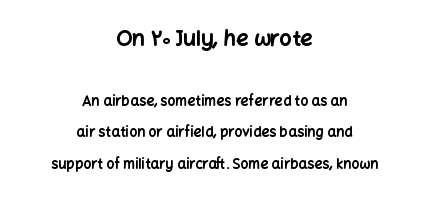
Vertical strokes here are truly vertical. Compared with a flush-left layout, this one balances lines on the center instead. Spacing between characters is what you'd get straight out of the box. Caption: bold face, heavy strokes. The block of text is sparse from top to bottom, with ample space between rows.
